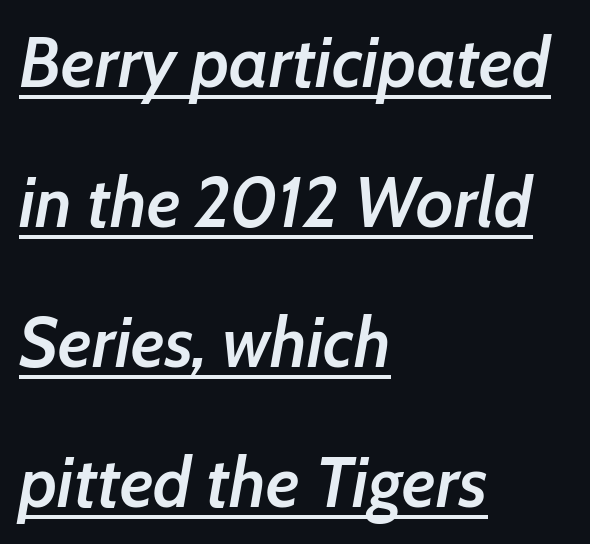
{"italic": "yes", "lean": "right", "slant_degrees": 7, "bold": "semi", "weight": "semibold", "width": "normal", "stroke_contrast": "low", "x_height": "medium", "monospaced": "no", "underline": "yes", "align": "left", "line_spacing": "loose", "line_spacing_ratio": 2.0, "letter_spacing": "normal", "letter_spacing_em": 0.0, "glyph_px": 70}
